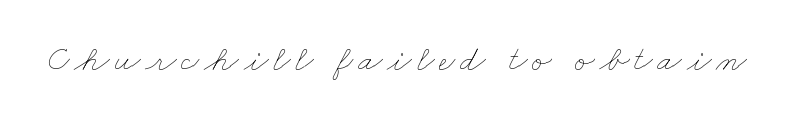
{"bold": "no", "weight": "thin", "width": "wide", "stroke_contrast": "low", "x_height": "small", "monospaced": "no", "underline": "no", "glyph_px": 36}
